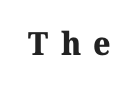
Q: Is the text bold? A: Yes.
Q: Is the typeface a serif or a sans-serif typeface? A: Serif.
Q: Is the text underlined? A: No.
Q: Is the spacing between letters normal or unusually wide? A: Unusually wide.
Q: Width (condensed, normal, or wide)? A: Normal.
Q: Stroke contrast? A: Medium.
Q: x-height? A: Medium.
Q: Monospaced? A: No.
